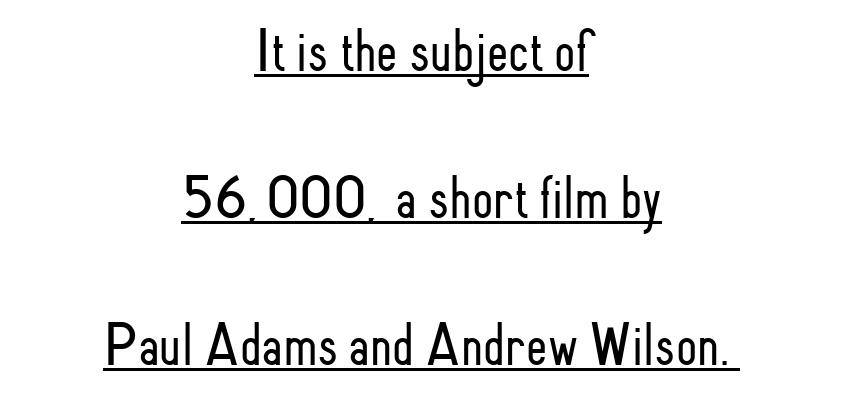
Q: Is the text bold? A: No.
Q: Is the text italic (slanted)? A: No, it is upright.
Q: Is the typeface a serif or a sans-serif typeface? A: Sans-serif.
Q: Is the text underlined? A: Yes.
Q: How is the paragraph aligned? A: Centered.
Q: Is the spacing between letters normal or unusually wide? A: Normal.
Q: Is the spacing between lines tight, normal or loose? A: Loose.
Q: Width (condensed, normal, or wide)? A: Condensed.
Q: Stroke contrast? A: Low.
Q: x-height? A: Small.
Q: Monospaced? A: No.
